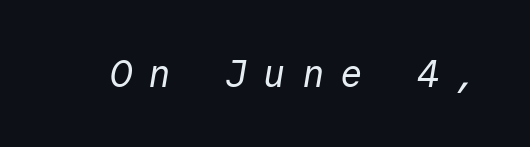
The image shows 38 px regular-weight sans-serif type, monospaced; set unusually wide letter spacing (+0.41 em), not underlined; a medium x-height.
